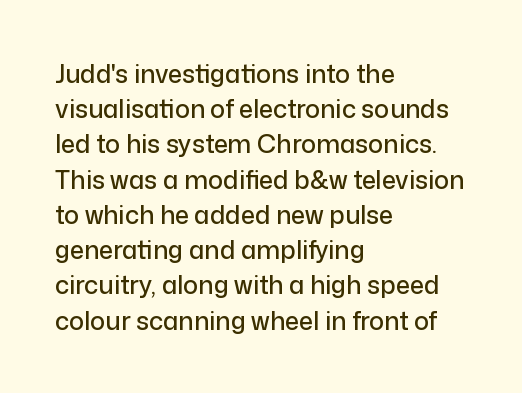
Q: Is the text italic (slanted)? A: No, it is upright.
Q: Is the text underlined? A: No.
Q: How is the paragraph aligned? A: Left-aligned.
Q: Is the spacing between letters normal or unusually wide? A: Normal.
Q: Is the spacing between lines tight, normal or loose? A: Normal.
